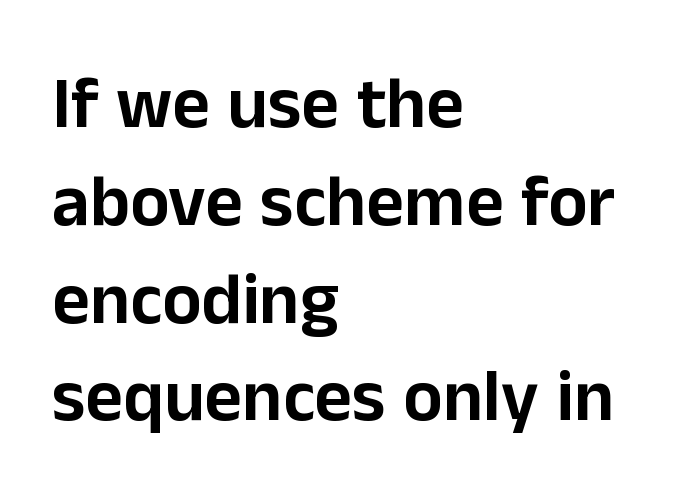
{"serif": "no", "italic": "no", "width": "normal", "stroke_contrast": "low", "x_height": "medium", "monospaced": "no", "underline": "no", "align": "left", "line_spacing": "normal", "line_spacing_ratio": 1.34, "letter_spacing": "normal", "letter_spacing_em": 0.0, "glyph_px": 73}
